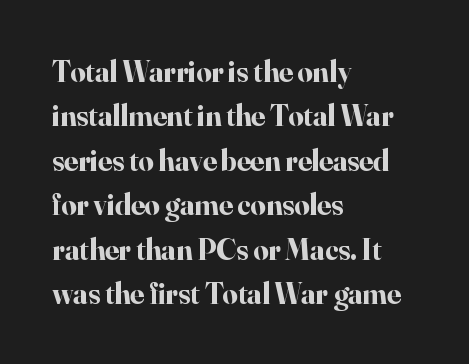
{"serif": "yes", "italic": "no", "bold": "yes", "weight": "bold", "width": "normal", "stroke_contrast": "high", "x_height": "small", "monospaced": "no", "underline": "no", "align": "left", "line_spacing": "normal", "line_spacing_ratio": 1.48, "letter_spacing": "normal", "letter_spacing_em": 0.0, "glyph_px": 30}
